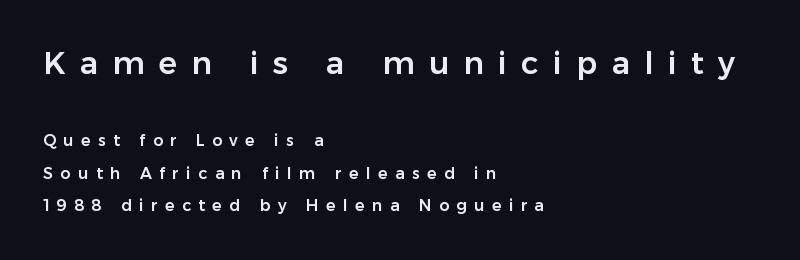
{"serif": "no", "italic": "no", "width": "normal", "stroke_contrast": "low", "x_height": "medium", "monospaced": "no", "underline": "no", "align": "left", "line_spacing": "loose", "line_spacing_ratio": 2.02, "letter_spacing": "wide", "letter_spacing_em": 0.46, "larger_block": "first", "size_ratio": 1.94, "glyph_px": 31}
